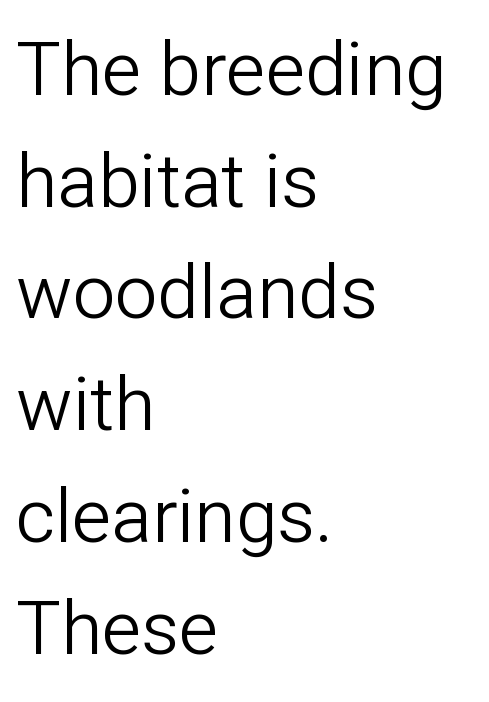
Words float on clear page, feet unadorned. These lines sit exactly where default settings would place them. The characters are drawn with everyday or finer stroke widths. A sans-serif font was chosen for this passage.
